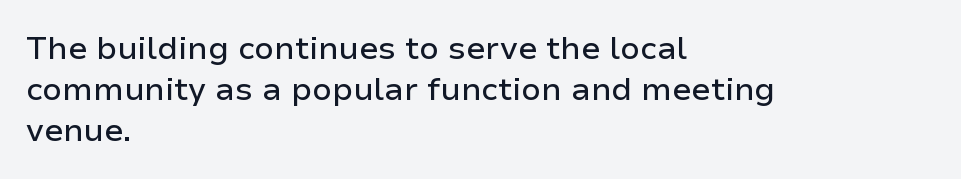
The image shows 32 px sans-serif type, upright; set left-aligned, normal line spacing (1.28x), normal letter spacing, not underlined; low stroke contrast and a medium x-height.
